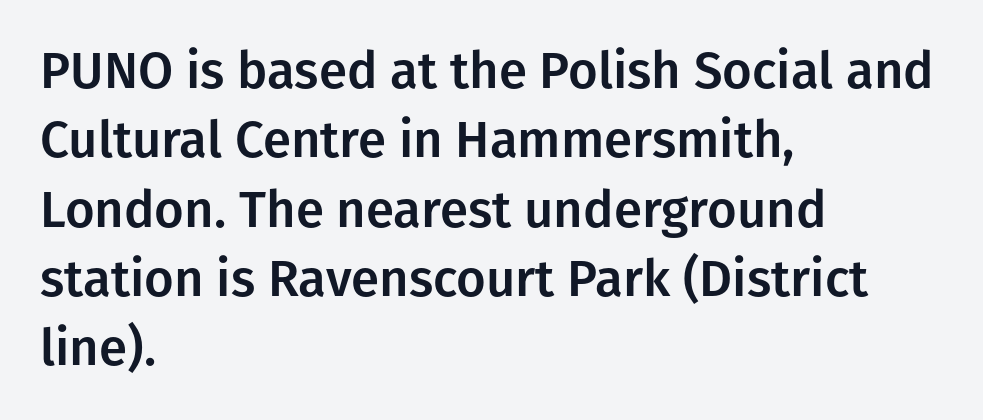
The image shows 51 px sans-serif type, upright; set left-aligned, normal line spacing (1.36x), normal letter spacing, not underlined; low stroke contrast and a medium x-height.
